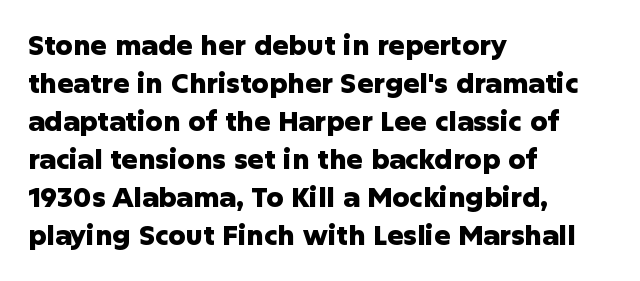
Nothing unusual about the tracking: characters are spaced as the font intends. Glance below the letters and you will spot only blank space. Designer's note — italics off, roman on. Alignment: flush left.
